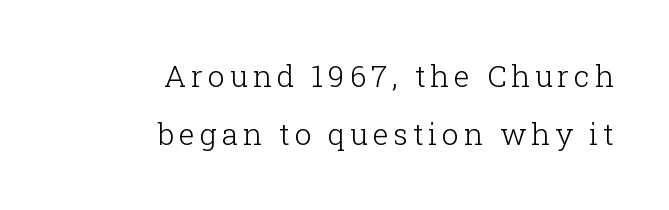
The image shows 30 px light serif type, upright; set right-aligned, loose line spacing (1.95x), not underlined; low stroke contrast and a medium x-height.
